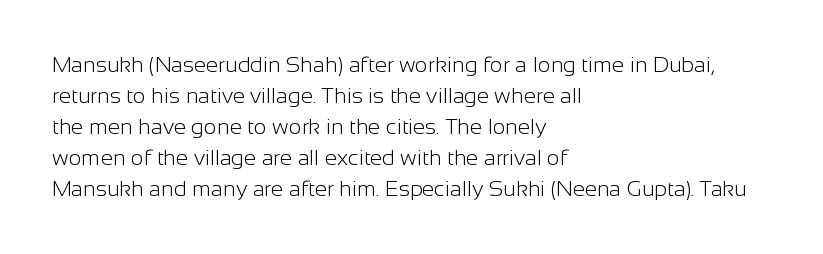
The words here are not underlined. Default kerning and tracking; the words read as compact shapes. The paragraph shown leans on its left margin. Posture: straight, roman, zero tilt. Vertical stems look standard width or narrower in stroke. Vertical spacing — default.
